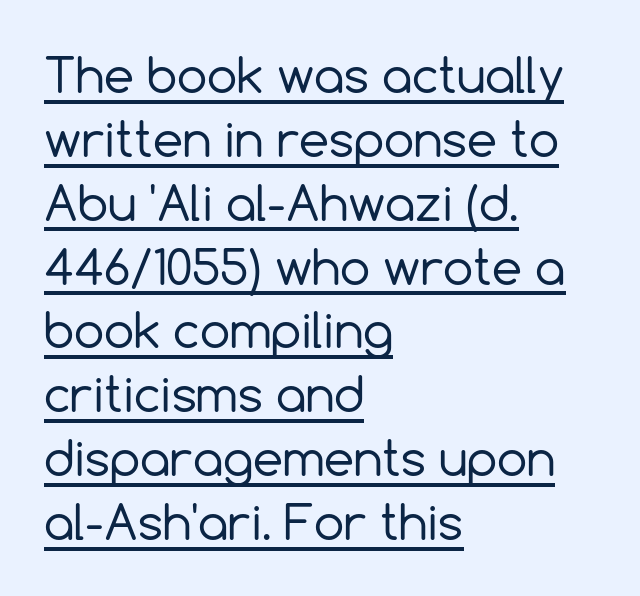
Q: Is the text bold? A: No.
Q: Is the text italic (slanted)? A: No, it is upright.
Q: Is the typeface a serif or a sans-serif typeface? A: Sans-serif.
Q: Is the text underlined? A: Yes.
Q: How is the paragraph aligned? A: Left-aligned.
Q: Is the spacing between letters normal or unusually wide? A: Normal.
Q: Is the spacing between lines tight, normal or loose? A: Normal.
Q: Width (condensed, normal, or wide)? A: Normal.
Q: x-height? A: Medium.
Q: Monospaced? A: No.
